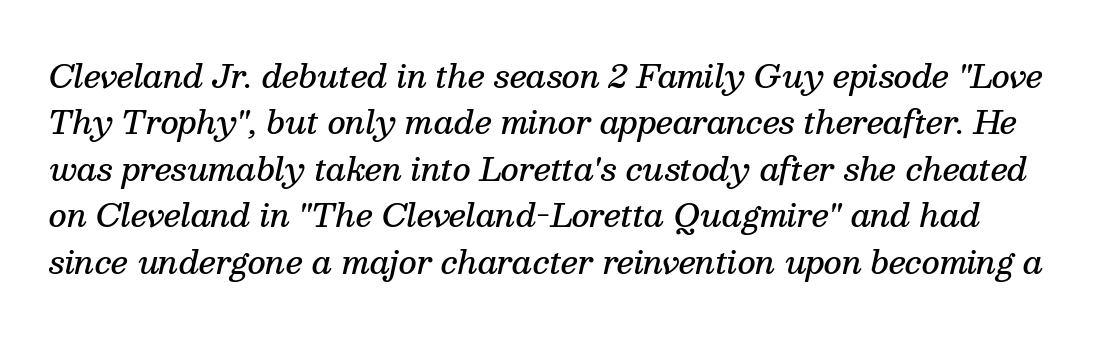
Q: Is the text bold? A: Semi-bold.
Q: Is the text italic (slanted)? A: Yes, it leans right by about 13 degrees.
Q: Is the typeface a serif or a sans-serif typeface? A: Serif.
Q: Is the text underlined? A: No.
Q: Is the spacing between letters normal or unusually wide? A: Normal.
Q: Is the spacing between lines tight, normal or loose? A: Normal.
Q: Width (condensed, normal, or wide)? A: Normal.
Q: Stroke contrast? A: Medium.
Q: x-height? A: Medium.
Q: Monospaced? A: No.
